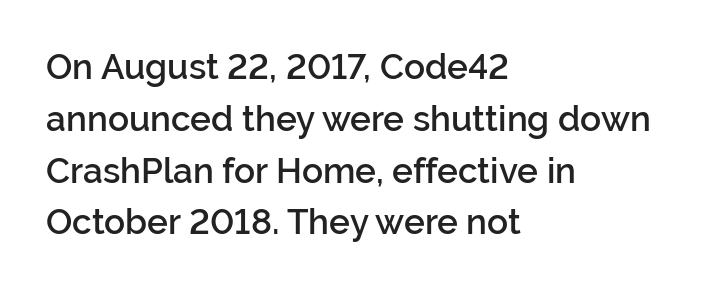
The image shows 35 px semibold sans-serif type, upright; set left-aligned, normal line spacing (1.48x), normal letter spacing, not underlined; low stroke contrast and a medium x-height.
